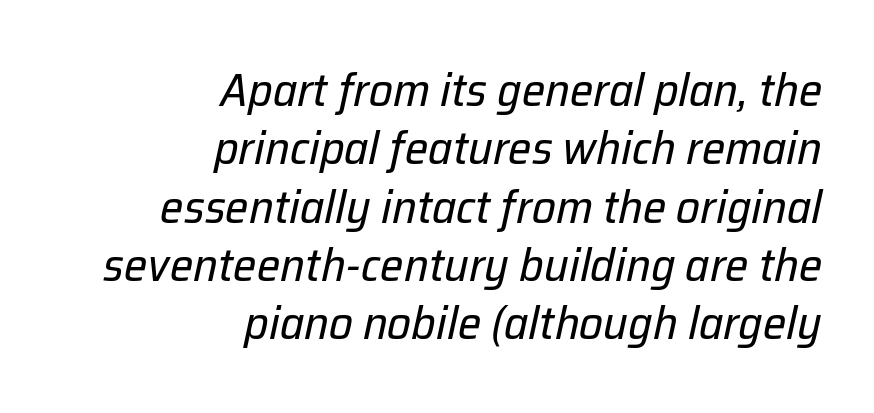
The image shows 47 px regular-weight type, italic (leaning right); set right-aligned, line spacing 1.24x, normal letter spacing, not underlined; low stroke contrast and a medium x-height.
